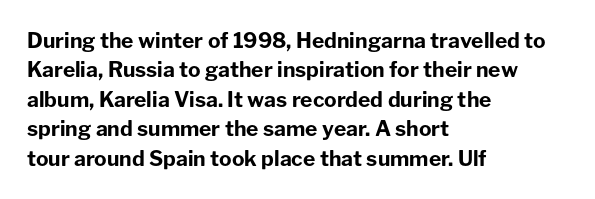
Posture: upright roman. Underlining? Definitely not there. Each line starts at the same left margin while the right side varies. Stroke thickness is high; the sample reads as a true bold. The block of text has a typical density, with ordinary space between rows.
